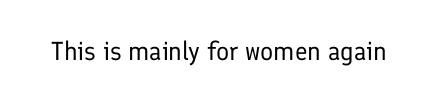
{"italic": "no", "bold": "no", "underline": "no", "letter_spacing": "normal", "letter_spacing_em": 0.0, "glyph_px": 26}
